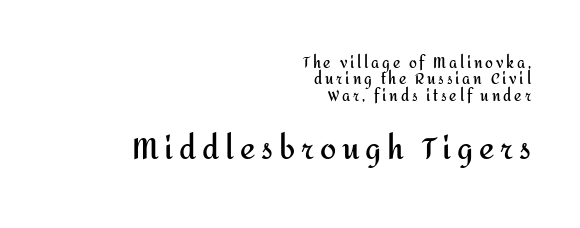
The tracking jumps out immediately: characters are airy and widely separated. Only glyphs here, with clear space below each row. Rendered with straight, roman letterforms. These lines are rendered in a variable-pitch font.
